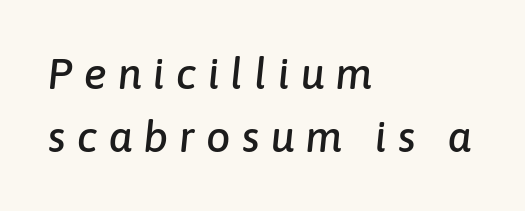
{"italic": "yes", "lean": "right", "slant_degrees": 6, "width": "normal", "stroke_contrast": "low", "x_height": "medium", "monospaced": "no", "underline": "no", "align": "left", "line_spacing": "normal", "line_spacing_ratio": 1.47, "letter_spacing": "wide", "letter_spacing_em": 0.26, "glyph_px": 43}
